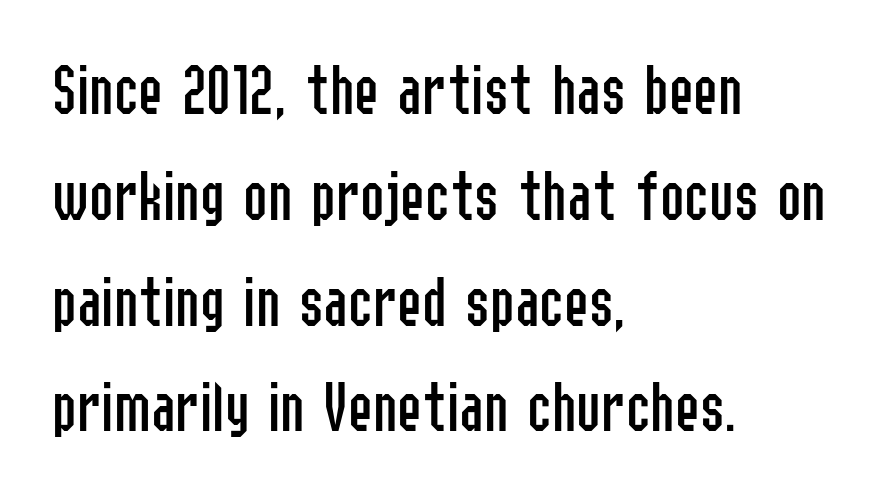
Q: Is the text bold? A: No.
Q: Is the text italic (slanted)? A: No, it is upright.
Q: Is the typeface a serif or a sans-serif typeface? A: Sans-serif.
Q: Is the text underlined? A: No.
Q: How is the paragraph aligned? A: Left-aligned.
Q: Is the spacing between letters normal or unusually wide? A: Normal.
Q: Is the spacing between lines tight, normal or loose? A: Normal.
Q: Width (condensed, normal, or wide)? A: Condensed.
Q: Stroke contrast? A: Low.
Q: x-height? A: Medium.
Q: Monospaced? A: No.
